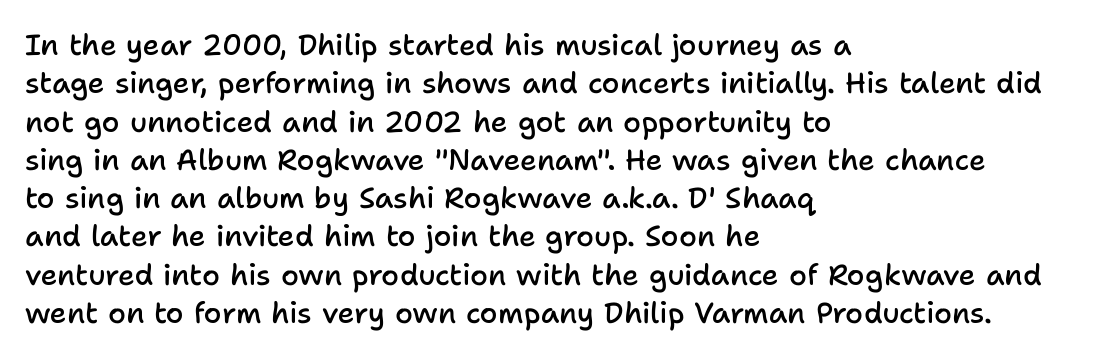
Q: Is the text bold? A: Semi-bold.
Q: Is the text italic (slanted)? A: No, it is upright.
Q: Is the typeface a serif or a sans-serif typeface? A: Sans-serif.
Q: Is the text underlined? A: No.
Q: How is the paragraph aligned? A: Left-aligned.
Q: Is the spacing between letters normal or unusually wide? A: Normal.
Q: Is the spacing between lines tight, normal or loose? A: Normal.
Q: Width (condensed, normal, or wide)? A: Normal.
Q: Stroke contrast? A: Low.
Q: x-height? A: Medium.
Q: Monospaced? A: No.
